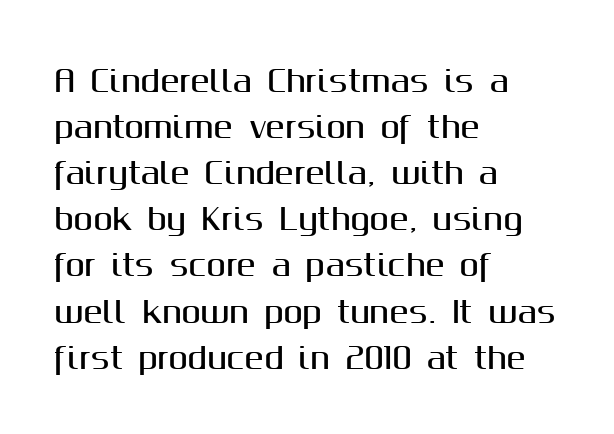
The image shows 29 px sans-serif type, upright; set left-aligned, normal line spacing (1.59x), normal letter spacing, not underlined; medium stroke contrast and a medium x-height.
